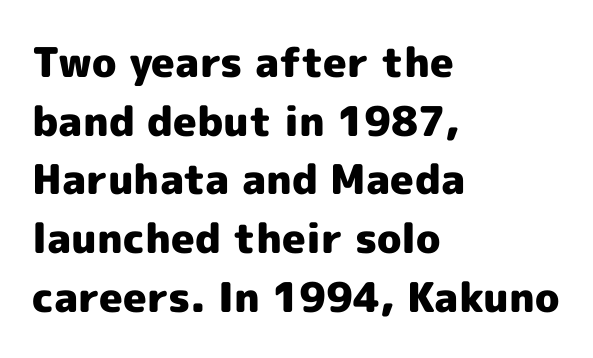
The image shows 41 px heavy sans-serif type, upright; set left-aligned, normal line spacing (1.43x), normal letter spacing, not underlined; a medium x-height.
